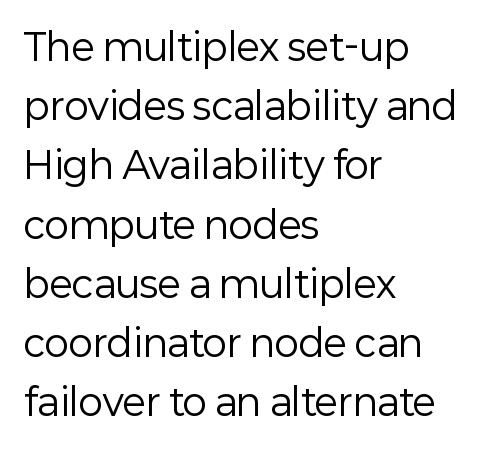
The image shows 37 px regular-weight sans-serif type, upright; set left-aligned, normal line spacing (1.6x), normal letter spacing, not underlined; low stroke contrast and a medium x-height.
